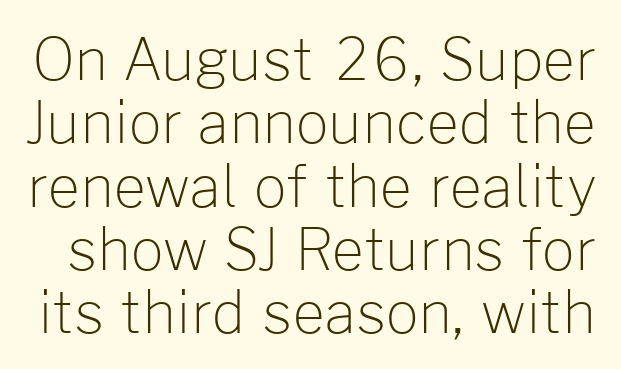
The image shows 57 px light sans-serif type, upright; set tight line spacing (1.11x), normal letter spacing, not underlined; low stroke contrast and a medium x-height.
